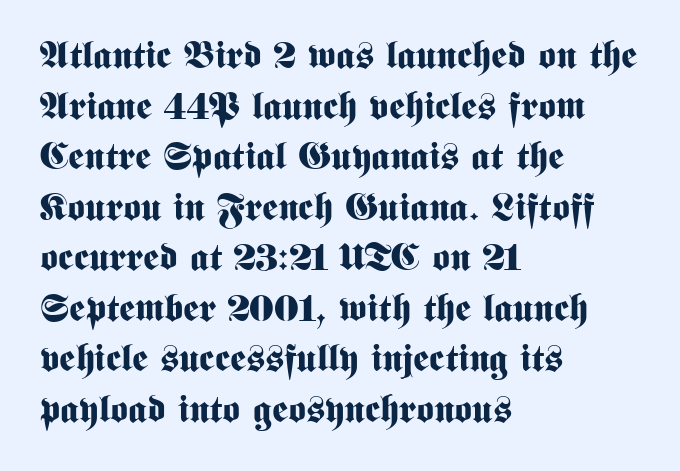
The image shows 38 px bold, condensed sans-serif type, upright; set left-aligned, normal line spacing (1.33x), normal letter spacing, not underlined; medium stroke contrast and a medium x-height.
